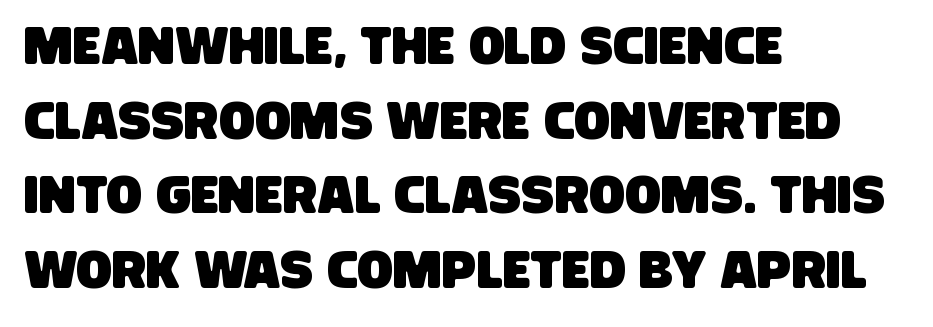
The rendering uses natural spacing where letterforms have individual widths. If you measured baseline to baseline, you'd find a middling distance. The rendering shows plain stroke endings on the letterforms — a sans-serif design. Letters rest on an invisible, unmarked baseline. Does the copy run flush right? No — it runs flush left. What stands out about the letter spacing? Nothing — it is the standard amount.
